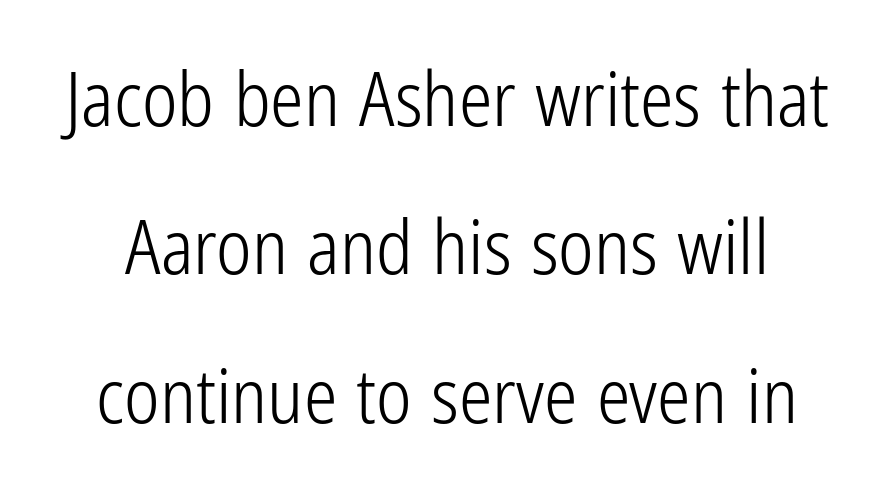
The image shows 75 px light, condensed sans-serif type, upright; set loose line spacing (1.98x), normal letter spacing, not underlined; low stroke contrast and a medium x-height.
